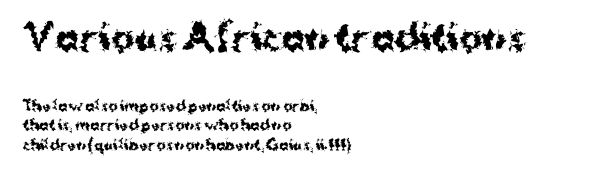
Every row of glyphs begins at an identical x-position on the left. No feet cap the strokes, marking this as sans-serif type. Compared with typical paragraphs, the rows here are spaced about the same. Plain, unruled lines of type. Large over small — that's the arrangement of the two blocks here.
